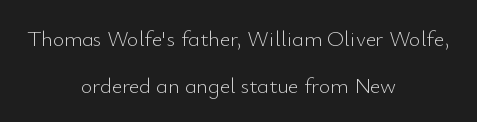
{"italic": "no", "bold": "no", "underline": "no", "align": "center", "line_spacing": "loose", "line_spacing_ratio": 2.13, "letter_spacing": "normal", "letter_spacing_em": 0.0, "glyph_px": 22}
